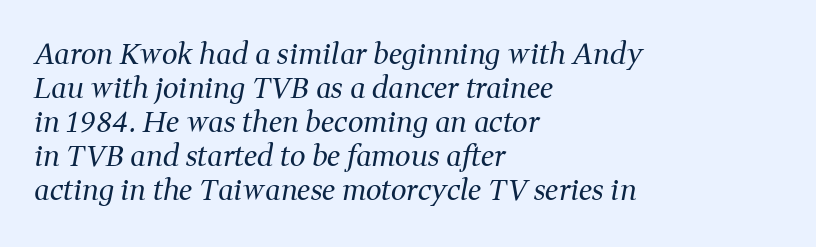
Q: Is the text bold? A: No.
Q: Is the text italic (slanted)? A: Yes, it leans right by about 11 degrees.
Q: Is the typeface a serif or a sans-serif typeface? A: Serif.
Q: Is the text underlined? A: No.
Q: How is the paragraph aligned? A: Left-aligned.
Q: Is the spacing between letters normal or unusually wide? A: Normal.
Q: Width (condensed, normal, or wide)? A: Normal.
Q: Stroke contrast? A: Medium.
Q: x-height? A: Medium.
Q: Monospaced? A: No.
